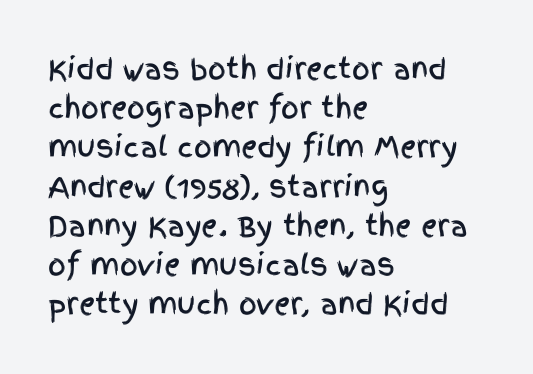
{"serif": "no", "italic": "no", "width": "condensed", "x_height": "large", "monospaced": "no", "underline": "no", "align": "left", "line_spacing": "normal", "line_spacing_ratio": 1.4, "letter_spacing": "normal", "letter_spacing_em": 0.0, "glyph_px": 28}
